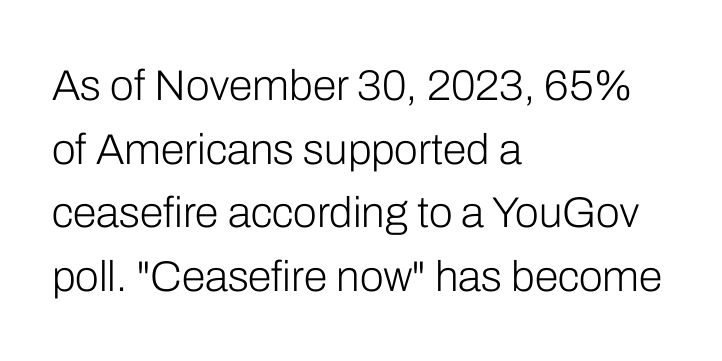
Layout note: lines flush left. Weight: not bold — regular or lighter. Characters follow at the spacing the type designer built in. Unmarked baselines from the first word to the last.
